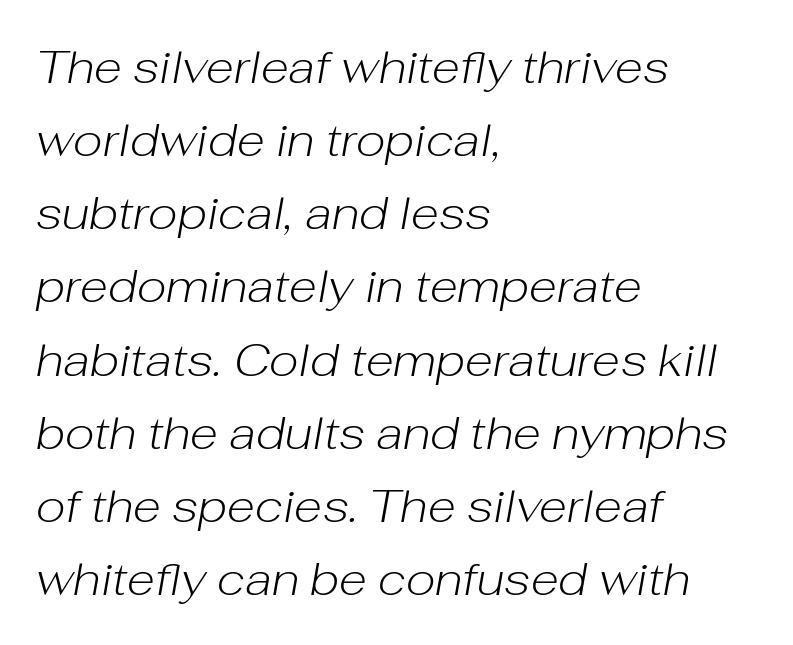
You can tell it's italic because the verticals aren't actually vertical. There is no visible air inserted between adjacent glyphs. Clear beneath every line of the passage. The letters advance in unequal steps, a hallmark of proportional type. Regular leading.
